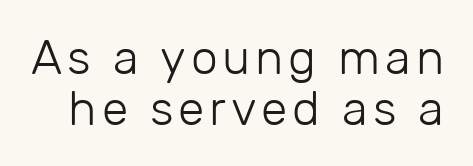
Q: Is the text bold? A: No.
Q: Is the text italic (slanted)? A: No, it is upright.
Q: Is the typeface a serif or a sans-serif typeface? A: Sans-serif.
Q: Is the text underlined? A: No.
Q: Is the spacing between lines tight, normal or loose? A: Tight.
Q: Width (condensed, normal, or wide)? A: Normal.
Q: Stroke contrast? A: Low.
Q: x-height? A: Medium.
Q: Monospaced? A: No.
